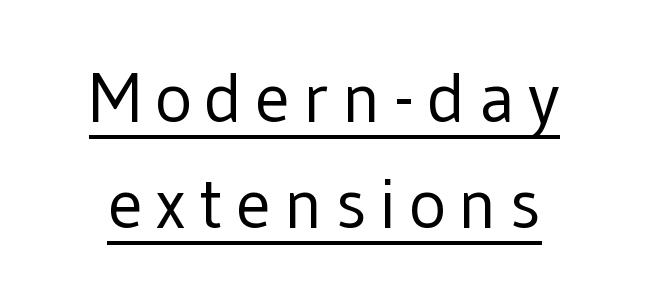
The image shows 71 px regular-weight sans-serif type, upright; set normal line spacing (1.49x), underlined; low stroke contrast and a medium x-height.
